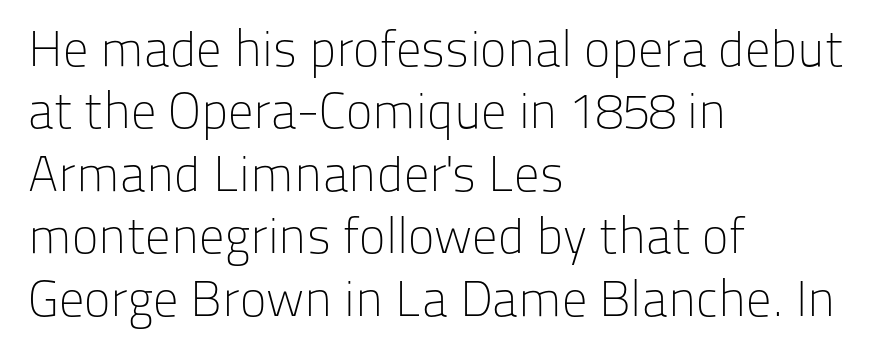
Q: Is the text bold? A: No.
Q: Is the text italic (slanted)? A: No, it is upright.
Q: Is the typeface a serif or a sans-serif typeface? A: Sans-serif.
Q: Is the text underlined? A: No.
Q: How is the paragraph aligned? A: Left-aligned.
Q: Is the spacing between letters normal or unusually wide? A: Normal.
Q: Is the spacing between lines tight, normal or loose? A: Normal.
Q: Width (condensed, normal, or wide)? A: Normal.
Q: Stroke contrast? A: Low.
Q: x-height? A: Medium.
Q: Monospaced? A: No.
